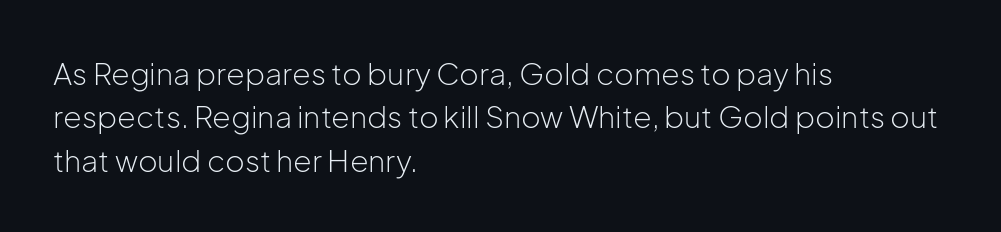
The lines are quadded left. Note the varied advance widths — an 'i' is clearly narrower than an 'm'. The specimen omits any rule beneath the text block's lines. No chunkiness to these letters — they're not bold. The typeface chosen for these lines omits serifs.
